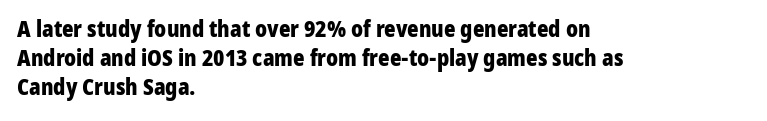
The image shows 22 px bold type, upright; set left-aligned, normal line spacing (1.31x), normal letter spacing, not underlined.
